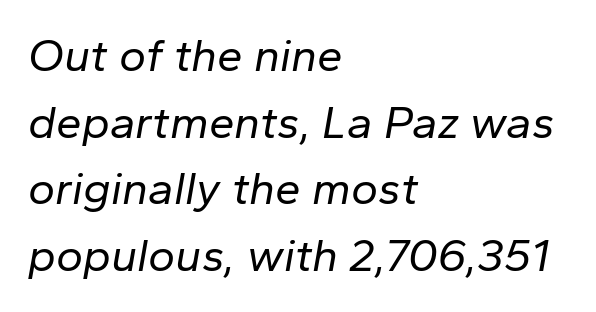
Q: Is the text bold? A: No.
Q: Is the text italic (slanted)? A: Yes, it leans right by about 10 degrees.
Q: Is the text underlined? A: No.
Q: How is the paragraph aligned? A: Left-aligned.
Q: Is the spacing between letters normal or unusually wide? A: Normal.
Q: Is the spacing between lines tight, normal or loose? A: Normal.
Q: Width (condensed, normal, or wide)? A: Normal.
Q: Stroke contrast? A: Low.
Q: x-height? A: Medium.
Q: Monospaced? A: No.
